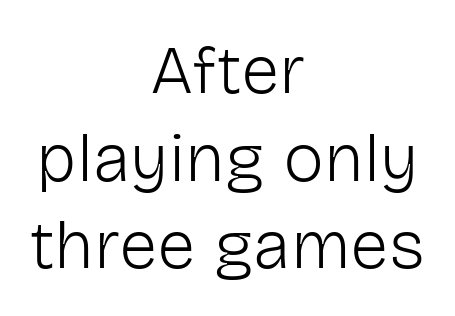
{"serif": "no", "italic": "no", "bold": "no", "weight": "light", "width": "normal", "stroke_contrast": "low", "x_height": "medium", "monospaced": "no", "underline": "no", "align": "center", "line_spacing": "normal", "line_spacing_ratio": 1.27, "letter_spacing": "normal", "letter_spacing_em": 0.0, "glyph_px": 69}
